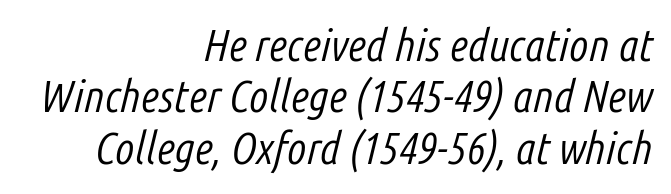
The image shows 45 px light, condensed type, italic (leaning right); set right-aligned, tight line spacing (1.14x), normal letter spacing, not underlined; low stroke contrast and a medium x-height.
